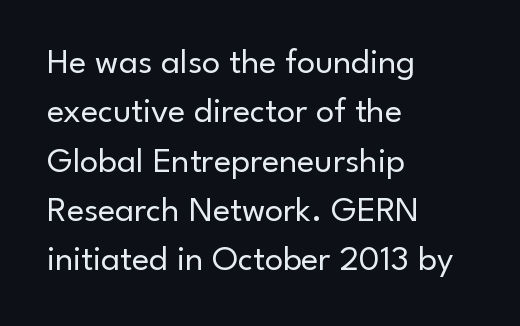
Q: Is the text bold? A: No.
Q: Is the text italic (slanted)? A: No, it is upright.
Q: Is the typeface a serif or a sans-serif typeface? A: Sans-serif.
Q: Is the text underlined? A: No.
Q: How is the paragraph aligned? A: Left-aligned.
Q: Is the spacing between letters normal or unusually wide? A: Normal.
Q: Is the spacing between lines tight, normal or loose? A: Normal.
Q: Width (condensed, normal, or wide)? A: Normal.
Q: Stroke contrast? A: Low.
Q: x-height? A: Small.
Q: Monospaced? A: No.
